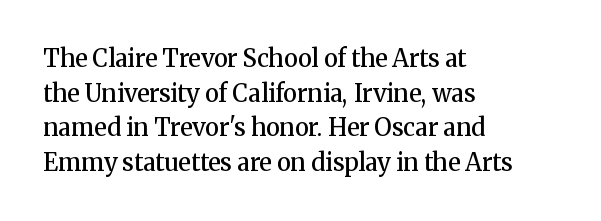
Q: Is the text bold? A: Semi-bold.
Q: Is the text italic (slanted)? A: No, it is upright.
Q: Is the text underlined? A: No.
Q: How is the paragraph aligned? A: Left-aligned.
Q: Is the spacing between letters normal or unusually wide? A: Normal.
Q: Is the spacing between lines tight, normal or loose? A: Normal.
